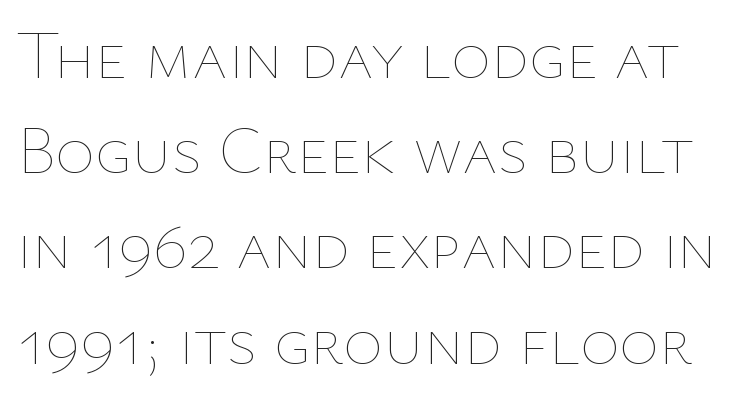
This is the regular roman posture of the typeface. Baseline-to-baseline distance is the conventional proportion of letter height. Think of a printed novel: that variable character pitch is what you see here. Tracking here is standard; glyphs follow each other at the usual distance. No chunkiness to these letters — they're not bold. The passage shown is not underscored anywhere.
